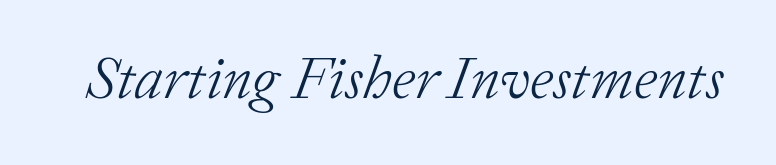
The image shows 60 px light serif type, italic (leaning right); set normal letter spacing, not underlined; low stroke contrast and a medium x-height.
